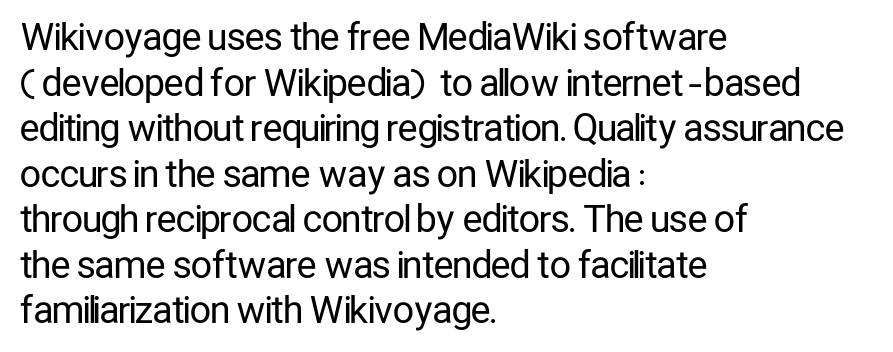
The image shows 37 px regular-weight, condensed sans-serif type, upright; set left-aligned, line spacing 1.23x, normal letter spacing, not underlined; low stroke contrast and a medium x-height.
